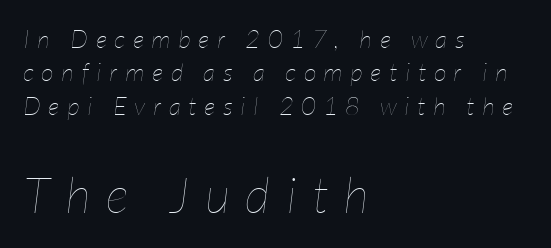
The image shows 50 px thin, condensed type, italic (leaning right); set left-aligned, normal line spacing (1.34x), unusually wide letter spacing (+0.31 em), not underlined; the second (bottom) block is 2.0x larger; low stroke contrast and a medium x-height.
